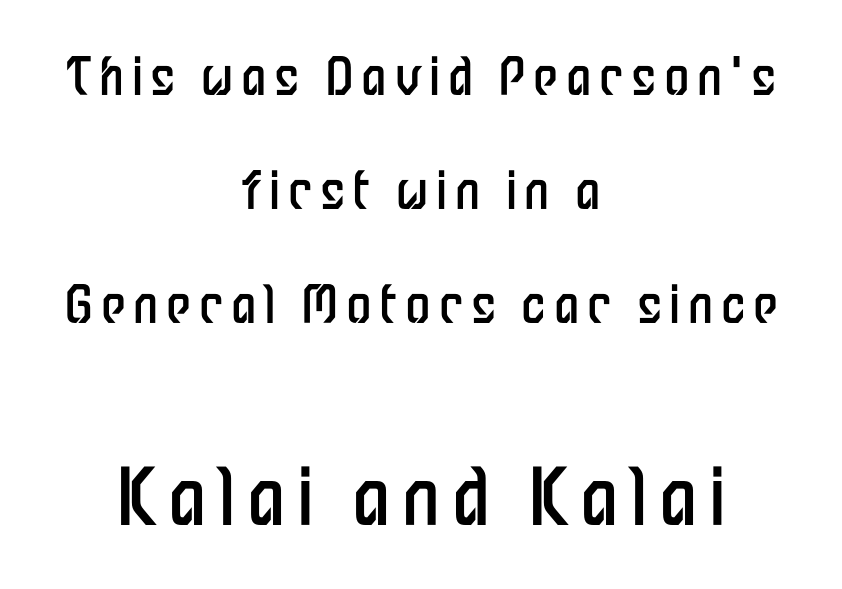
Proportional: the letters do not fall into vertical columns. Descenders hang freely into open space. A great deal of white space separates one row of letters from the next. The text block is weighted toward neither margin, spreading evenly from the middle.
